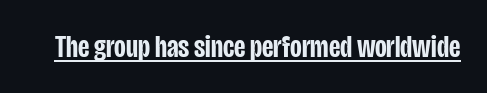
The type is set solid horizontally, with unmodified tracking. A typesetter would mark this as roman, not italic. Do the characters align in a grid? No, the font is proportional. Caption: semibold face, moderately heavy strokes.
